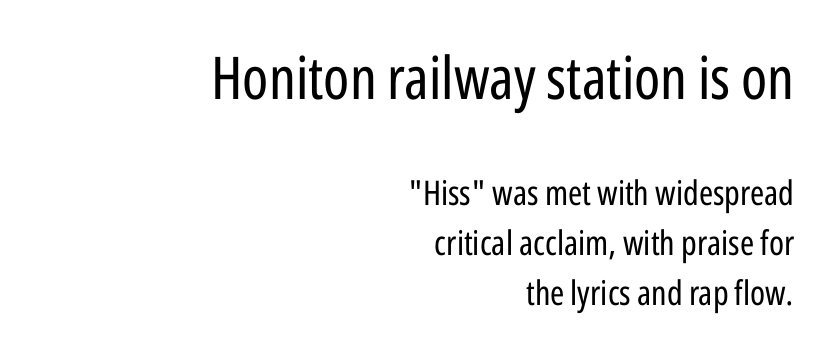
The designer went with a sans here, leaving each stem footless. The letters advance in unequal steps, a hallmark of proportional type. Italic: no, the glyphs are upright roman. Inter-character spacing is left at the font's built-in metrics.
